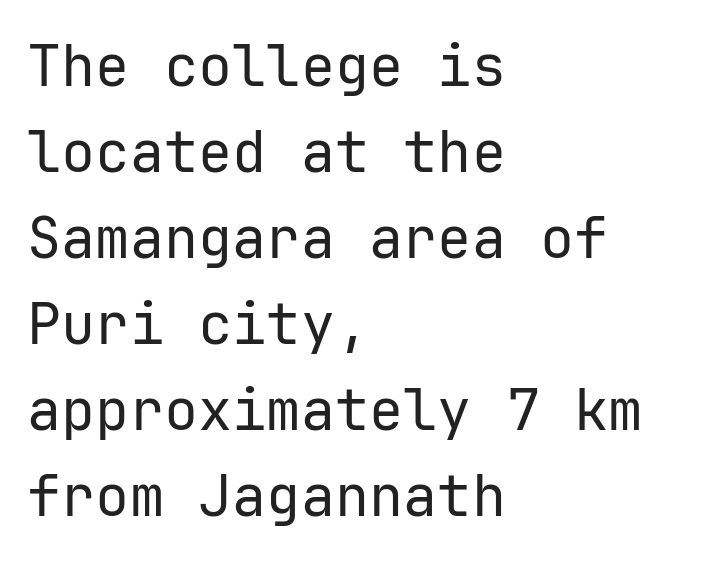
Q: Is the text bold? A: No.
Q: Is the text italic (slanted)? A: No, it is upright.
Q: Is the typeface a serif or a sans-serif typeface? A: Sans-serif.
Q: Is the text underlined? A: No.
Q: How is the paragraph aligned? A: Left-aligned.
Q: Is the spacing between letters normal or unusually wide? A: Normal.
Q: Is the spacing between lines tight, normal or loose? A: Normal.
Q: Width (condensed, normal, or wide)? A: Normal.
Q: Stroke contrast? A: Low.
Q: x-height? A: Medium.
Q: Monospaced? A: Yes.
